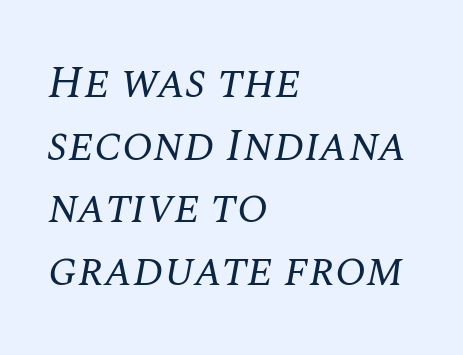
Q: Is the text bold? A: No.
Q: Is the text italic (slanted)? A: Yes, it leans right by about 10 degrees.
Q: Is the typeface a serif or a sans-serif typeface? A: Serif.
Q: Is the text underlined? A: No.
Q: How is the paragraph aligned? A: Left-aligned.
Q: Is the spacing between letters normal or unusually wide? A: Normal.
Q: Is the spacing between lines tight, normal or loose? A: Normal.
Q: Width (condensed, normal, or wide)? A: Normal.
Q: Stroke contrast? A: Medium.
Q: x-height? A: Large.
Q: Monospaced? A: No.
